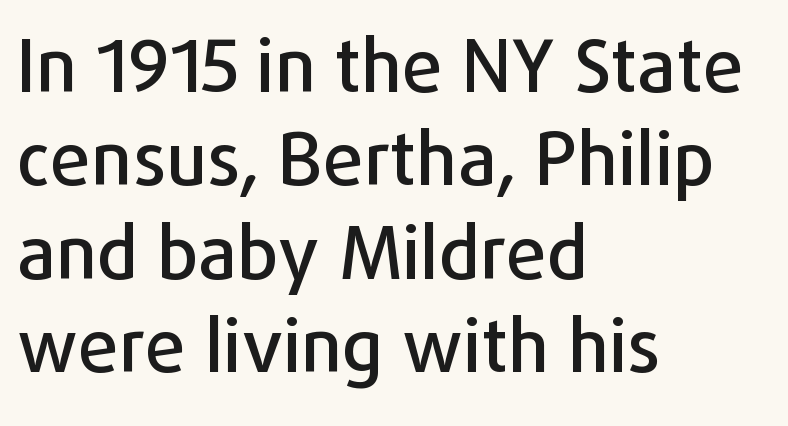
Underlining? Definitely not there. The letters sit at their default tracking, neither squeezed nor spread. Unlike italic type, these characters show no tilt at all. The letters carry no serifs — their stems end cleanly without finishing strokes. The compositor pushed each line to the left boundary. Do the characters align in a grid? No, the font is proportional.
